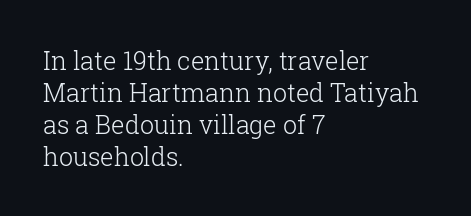
Q: Is the text bold? A: No.
Q: Is the text italic (slanted)? A: No, it is upright.
Q: Is the text underlined? A: No.
Q: How is the paragraph aligned? A: Left-aligned.
Q: Is the spacing between letters normal or unusually wide? A: Normal.
Q: Is the spacing between lines tight, normal or loose? A: Normal.
